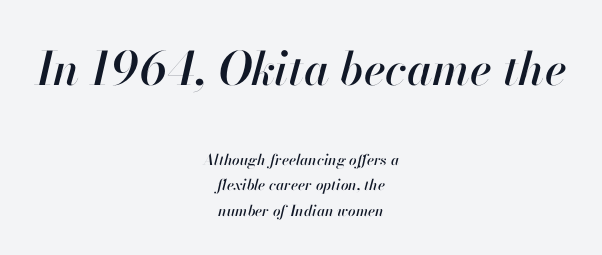
The image shows 46 px text type, italic (leaning right); set centered, normal line spacing (1.7x), normal letter spacing, not underlined; the first (top) block is 3.07x larger; high stroke contrast and a small x-height.
